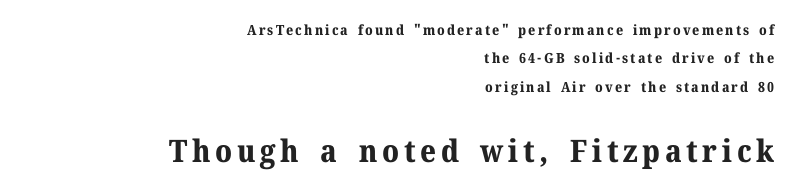
Q: Is the text bold? A: Yes.
Q: Is the text italic (slanted)? A: No, it is upright.
Q: Is the typeface a serif or a sans-serif typeface? A: Serif.
Q: Is the text underlined? A: No.
Q: How is the paragraph aligned? A: Right-aligned.
Q: Is the spacing between lines tight, normal or loose? A: Loose.
Q: Which block of text is set in a larger size, the first (top) or the second (bottom)? A: The second (bottom) one.
Q: Width (condensed, normal, or wide)? A: Normal.
Q: Stroke contrast? A: Medium.
Q: x-height? A: Medium.
Q: Monospaced? A: No.
